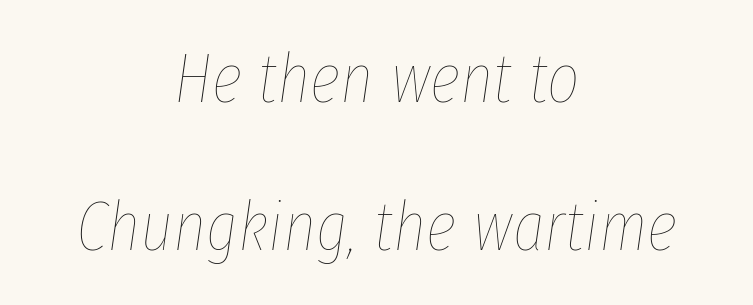
No extra tracking has been applied to these lines. A quiet, ordinary-to-light weight characterises the typeface. Only glyphs here, with clear space below each row. Successive baselines arrive slowly, with a big drop between each. Character widths vary here, with narrow letters taking less room than wide ones.
